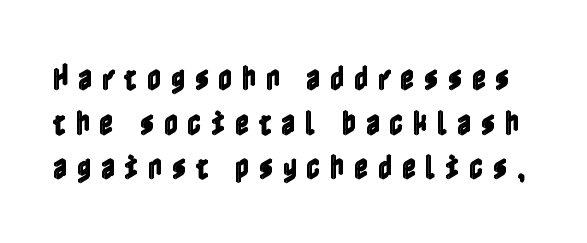
Q: Is the text italic (slanted)? A: No, it is upright.
Q: Is the text underlined? A: No.
Q: Is the spacing between letters normal or unusually wide? A: Unusually wide.
Q: Is the spacing between lines tight, normal or loose? A: Normal.
Q: Width (condensed, normal, or wide)? A: Condensed.
Q: x-height? A: Medium.
